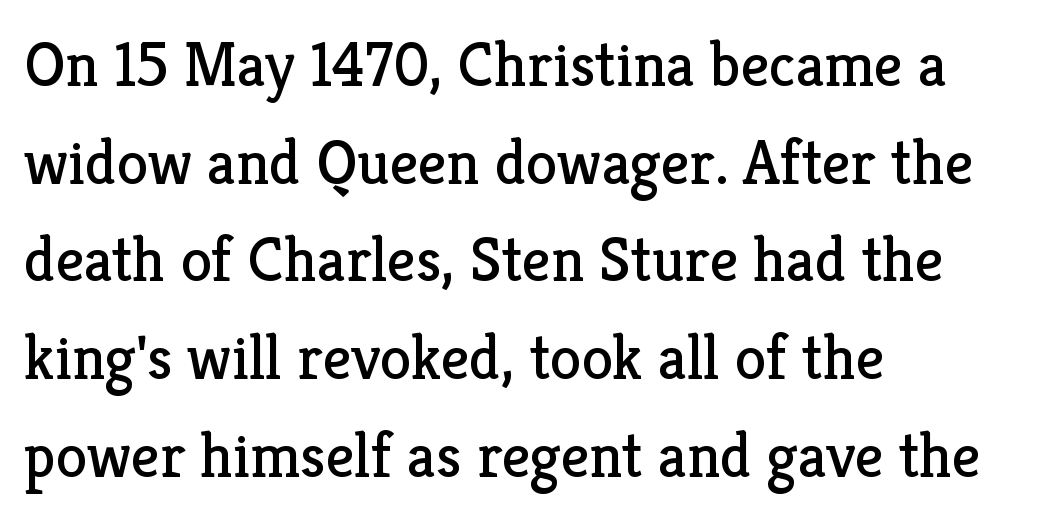
{"serif": "yes", "italic": "no", "bold": "no", "weight": "regular", "width": "normal", "stroke_contrast": "low", "x_height": "medium", "monospaced": "no", "underline": "no", "align": "left", "line_spacing": "normal", "line_spacing_ratio": 1.55, "letter_spacing": "normal", "letter_spacing_em": 0.0, "glyph_px": 63}
